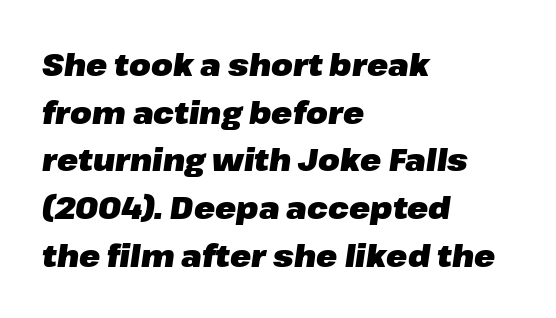
The image shows 31 px heavy type, italic (leaning right); set left-aligned, normal line spacing (1.54x), normal letter spacing, not underlined; low stroke contrast and a medium x-height.
